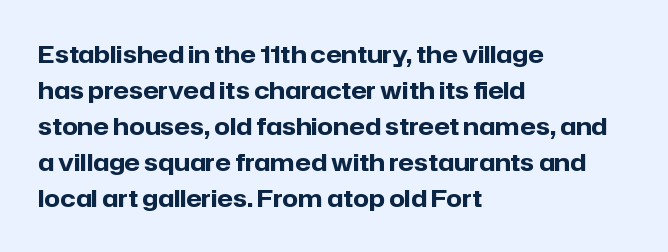
The image shows 23 px bold type, upright; set left-aligned, normal line spacing (1.56x), normal letter spacing, not underlined.
